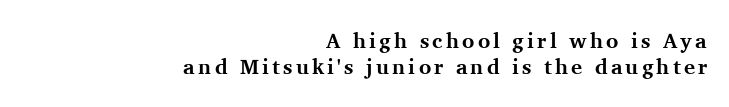
{"italic": "no", "bold": "yes", "underline": "no", "align": "right", "line_spacing_ratio": 1.24, "glyph_px": 21}
